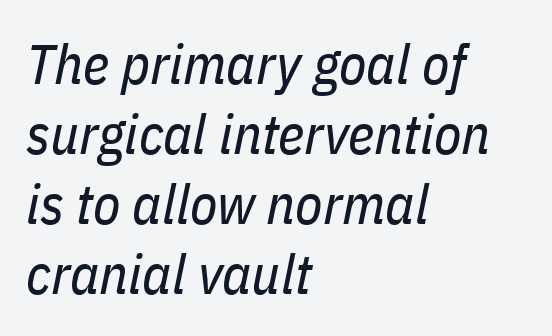
Q: Is the text bold? A: No.
Q: Is the text italic (slanted)? A: Yes, it leans right by about 11 degrees.
Q: Is the text underlined? A: No.
Q: How is the paragraph aligned? A: Left-aligned.
Q: Is the spacing between letters normal or unusually wide? A: Normal.
Q: Is the spacing between lines tight, normal or loose? A: Normal.
Q: Width (condensed, normal, or wide)? A: Condensed.
Q: Stroke contrast? A: Low.
Q: x-height? A: Medium.
Q: Monospaced? A: No.
